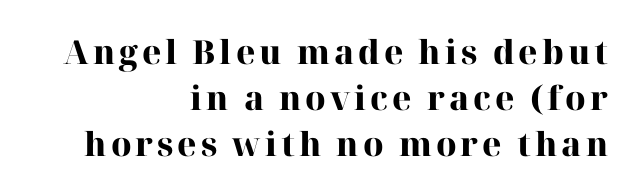
{"serif": "yes", "italic": "no", "bold": "yes", "weight": "heavy", "width": "normal", "stroke_contrast": "high", "x_height": "medium", "monospaced": "no", "underline": "no", "align": "right", "line_spacing": "normal", "line_spacing_ratio": 1.4, "glyph_px": 33}
